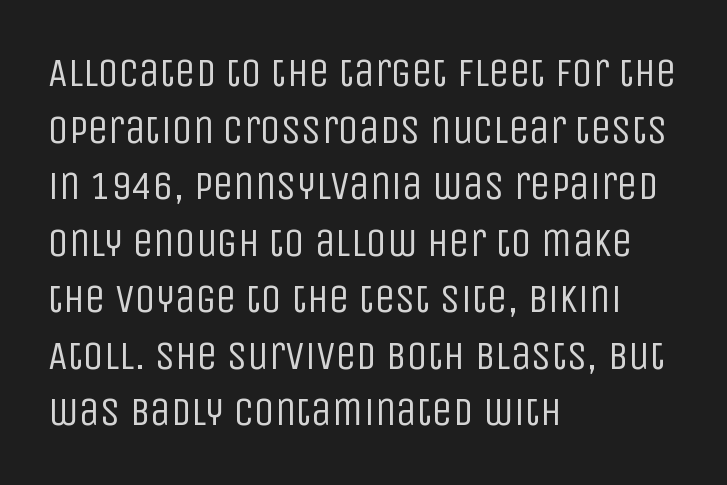
Standard letterfit; no display-style spreading of the glyphs. Heaviness? Minimal to ordinary, like unemphasized prose. A typesetter would call this proportional, since set widths differ per character. Any mark beneath the type? The region is blank. Teacher's note: observe the even left margin — that is flush-left alignment.
